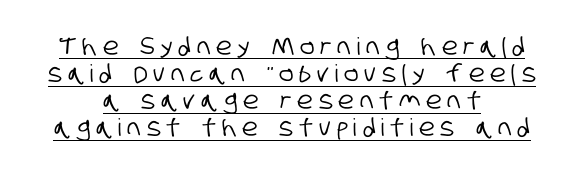
The image shows 24 px text type; set centered, tight line spacing (1.13x), unusually wide letter spacing (+0.25 em), underlined.
